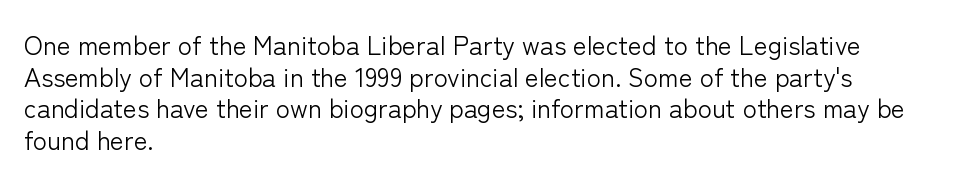
Nope, not italic — everything's standing straight. The font is comparable to plain body text, perhaps lighter. Inter-character spacing is left at the font's built-in metrics. The zone under the glyphs is completely vacant. These lines are set flush left with a ragged right edge.
